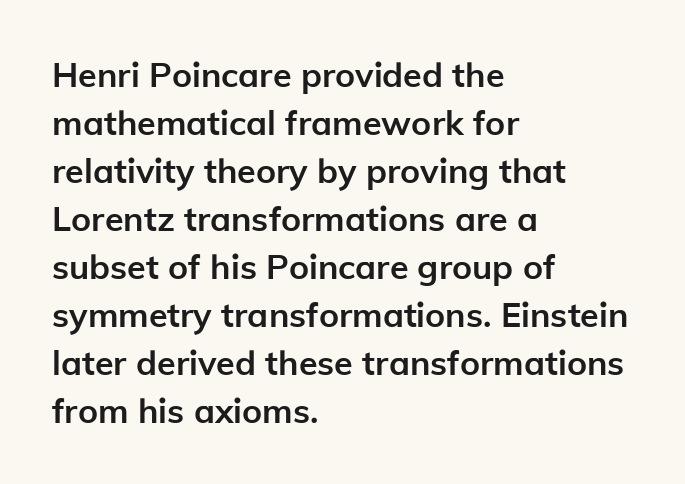
Q: Is the text bold? A: Yes.
Q: Is the text italic (slanted)? A: No, it is upright.
Q: Is the typeface a serif or a sans-serif typeface? A: Sans-serif.
Q: Is the text underlined? A: No.
Q: How is the paragraph aligned? A: Left-aligned.
Q: Is the spacing between letters normal or unusually wide? A: Normal.
Q: Is the spacing between lines tight, normal or loose? A: Normal.
Q: Width (condensed, normal, or wide)? A: Normal.
Q: Stroke contrast? A: Low.
Q: x-height? A: Medium.
Q: Monospaced? A: No.
